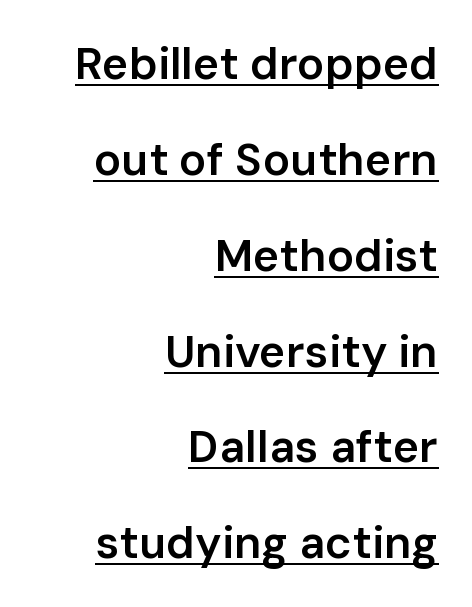
Q: Is the text bold? A: Semi-bold.
Q: Is the text italic (slanted)? A: No, it is upright.
Q: Is the typeface a serif or a sans-serif typeface? A: Sans-serif.
Q: Is the text underlined? A: Yes.
Q: How is the paragraph aligned? A: Right-aligned.
Q: Is the spacing between letters normal or unusually wide? A: Normal.
Q: Is the spacing between lines tight, normal or loose? A: Loose.
Q: Width (condensed, normal, or wide)? A: Normal.
Q: Stroke contrast? A: Low.
Q: x-height? A: Medium.
Q: Monospaced? A: No.
